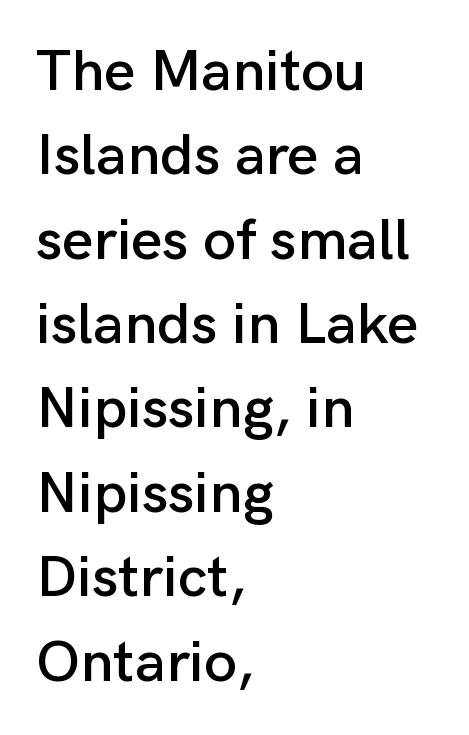
{"serif": "no", "italic": "no", "width": "normal", "stroke_contrast": "low", "x_height": "medium", "monospaced": "no", "underline": "no", "align": "left", "line_spacing": "normal", "line_spacing_ratio": 1.43, "letter_spacing": "normal", "letter_spacing_em": 0.0, "glyph_px": 59}
